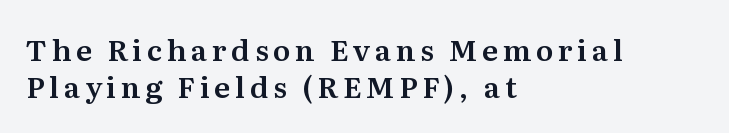
The image shows 29 px serif type, upright; set left-aligned, normal line spacing (1.26x), not underlined; medium stroke contrast and a medium x-height.
